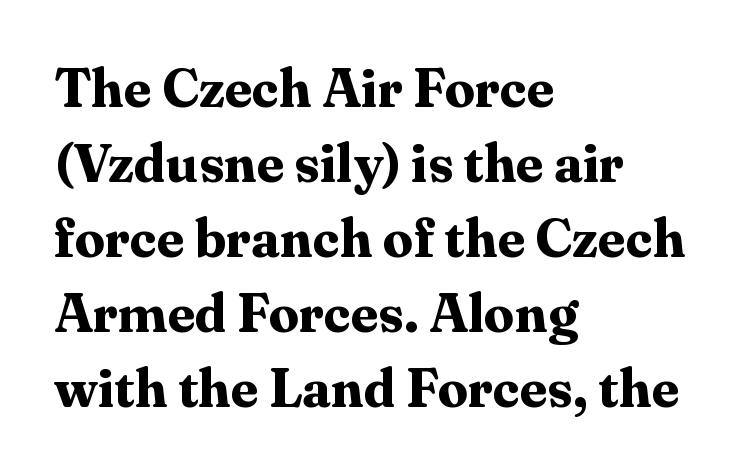
{"serif": "yes", "italic": "no", "bold": "yes", "weight": "bold", "width": "normal", "stroke_contrast": "medium", "x_height": "medium", "monospaced": "no", "underline": "no", "align": "left", "line_spacing": "normal", "line_spacing_ratio": 1.39, "letter_spacing": "normal", "letter_spacing_em": 0.0, "glyph_px": 54}
